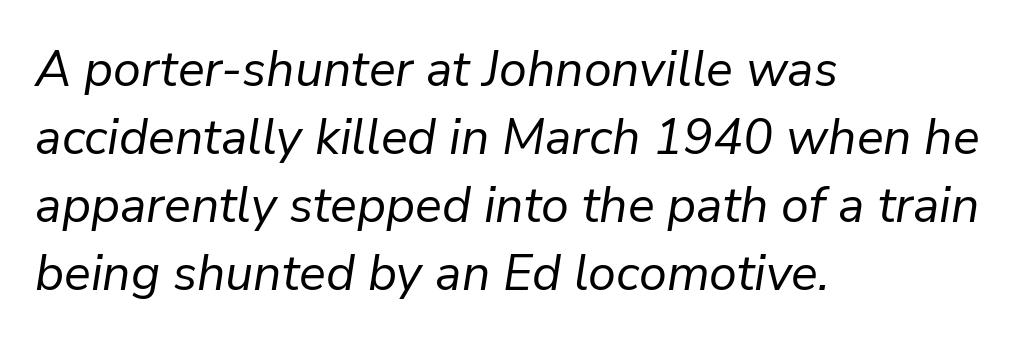
Q: Is the text bold? A: No.
Q: Is the text italic (slanted)? A: Yes, it leans right by about 9 degrees.
Q: Is the text underlined? A: No.
Q: How is the paragraph aligned? A: Left-aligned.
Q: Is the spacing between letters normal or unusually wide? A: Normal.
Q: Is the spacing between lines tight, normal or loose? A: Normal.
Q: Width (condensed, normal, or wide)? A: Normal.
Q: Stroke contrast? A: Low.
Q: x-height? A: Medium.
Q: Monospaced? A: No.
